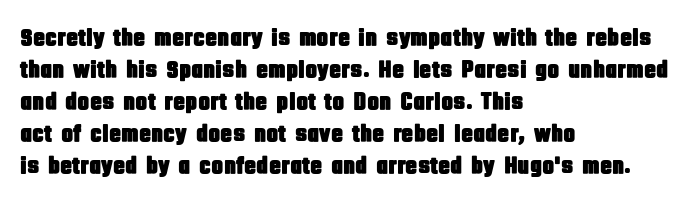
Summary of vertical rhythm: regular, with standard interline spacing. The string is rendered with underlining switched off. This rendering uses left alignment, leaving the right contour irregular. The lettering stays uniformly vertical, giving the passage a roman look. The horizontal fit of the characters is conventional and even.
